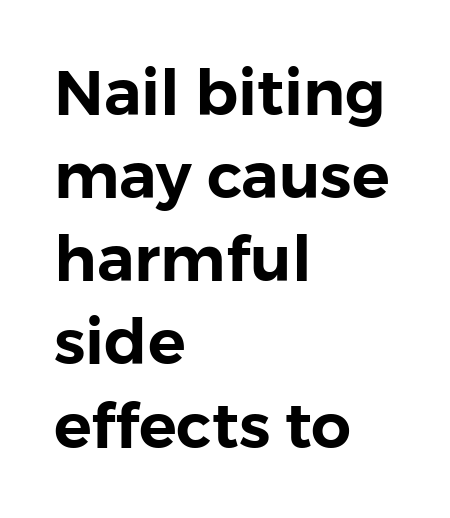
The image shows 63 px sans-serif type, upright; set left-aligned, normal line spacing (1.32x), normal letter spacing, not underlined; a medium x-height.
